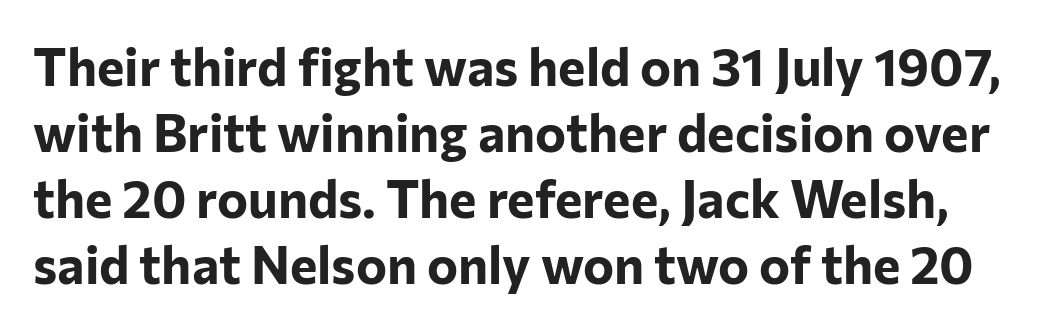
The image shows 52 px bold sans-serif type, upright; set normal line spacing (1.27x), normal letter spacing, not underlined; low stroke contrast and a medium x-height.
